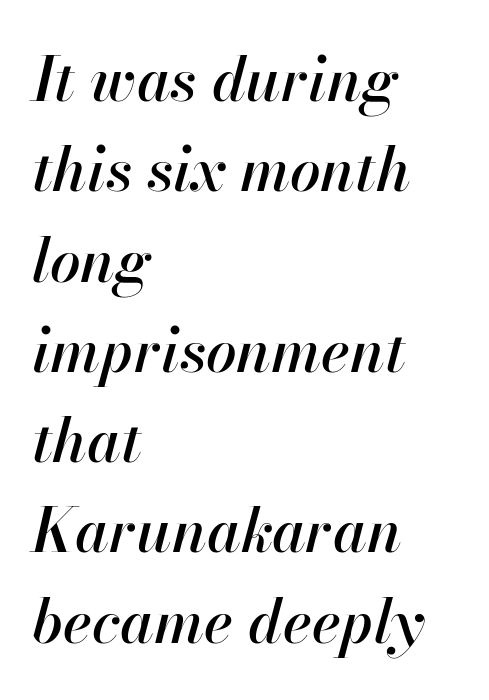
{"italic": "yes", "lean": "right", "slant_degrees": 13, "width": "normal", "stroke_contrast": "high", "x_height": "small", "monospaced": "no", "underline": "no", "align": "left", "line_spacing": "normal", "line_spacing_ratio": 1.48, "letter_spacing": "normal", "letter_spacing_em": 0.0, "glyph_px": 61}
